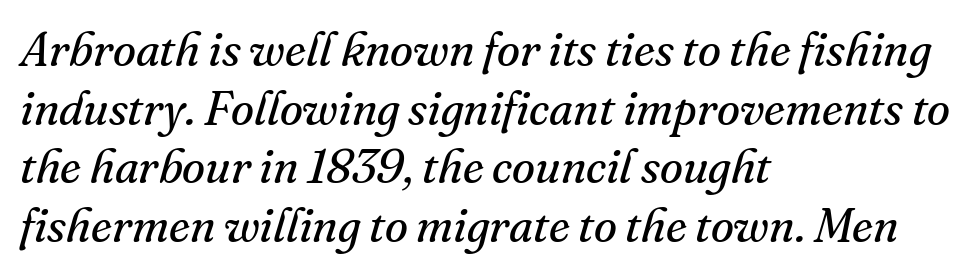
The image shows 47 px regular-weight serif type, italic (leaning right); set left-aligned, normal line spacing (1.25x), normal letter spacing, not underlined; medium stroke contrast and a small x-height.
